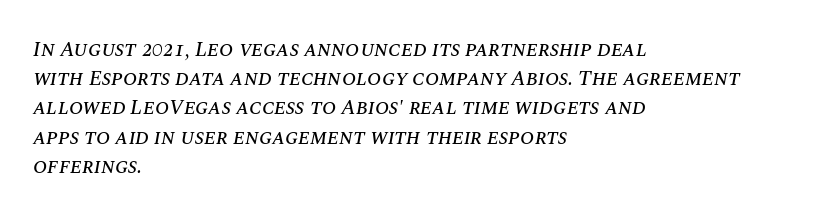
The tracking reads as untouched default to a designer's eye. The typesetter chose a ragged-right arrangement here. Nobody drew a line under any word here. Every character sits at an angle, as italics do. Reading down the column, the eye jumps a familiar distance to each next line.
